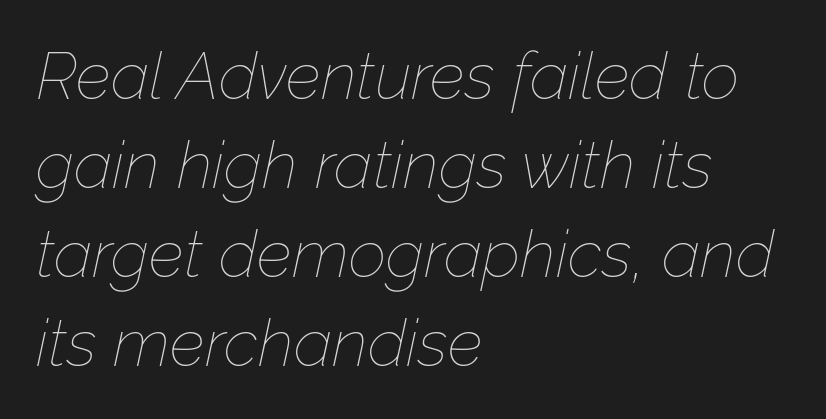
Stems and bowls with no extra thickness — not bold. A typesetter would call this zero additional tracking. Evenly set lines give the paragraph a standard silhouette. Underlining? Definitely not there.
